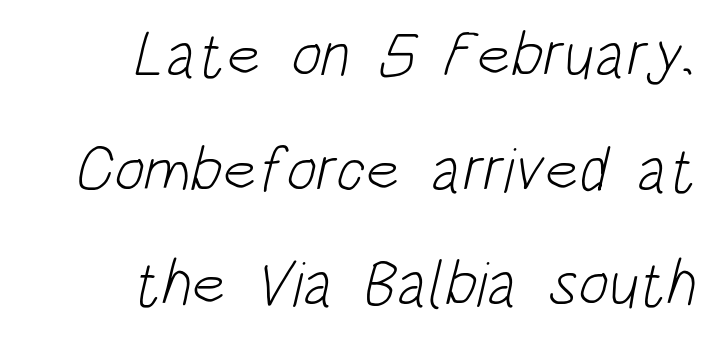
{"serif": "no", "bold": "no", "weight": "light", "width": "condensed", "stroke_contrast": "low", "x_height": "large", "monospaced": "no", "underline": "no", "align": "right", "line_spacing_ratio": 1.79, "letter_spacing": "normal", "letter_spacing_em": 0.0, "glyph_px": 64}
